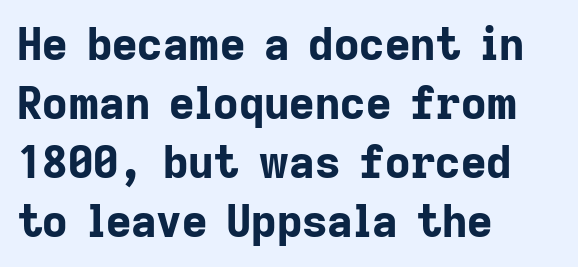
{"serif": "no", "italic": "no", "bold": "yes", "weight": "bold", "width": "normal", "stroke_contrast": "low", "x_height": "medium", "monospaced": "no", "underline": "no", "align": "left", "line_spacing": "normal", "line_spacing_ratio": 1.34, "letter_spacing": "normal", "letter_spacing_em": 0.0, "glyph_px": 44}
